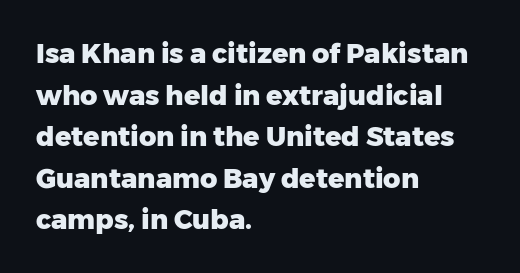
Q: Is the text bold? A: Yes.
Q: Is the text italic (slanted)? A: No, it is upright.
Q: Is the text underlined? A: No.
Q: How is the paragraph aligned? A: Left-aligned.
Q: Is the spacing between letters normal or unusually wide? A: Normal.
Q: Is the spacing between lines tight, normal or loose? A: Normal.
